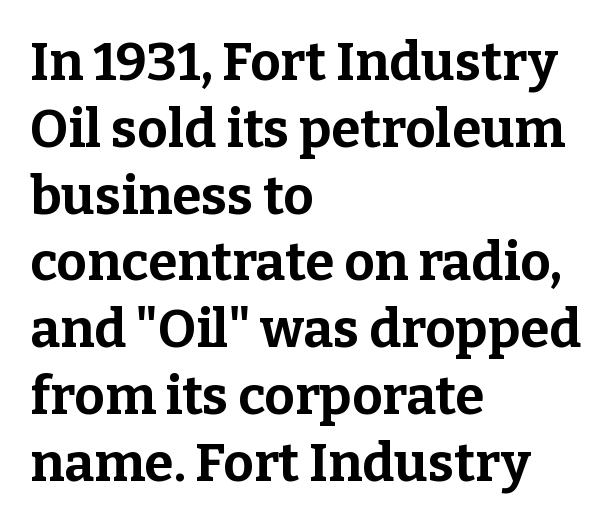
Check where the strokes stop: tiny serifs finish them off. Look at the tracking — it's just the regular setting, nothing added. Just letters on the line, the space beneath them empty. Spacing verdict: proportional, widths tailored to each character.
